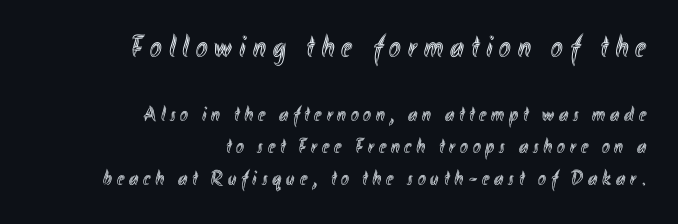
These lines are rendered in a variable-pitch font. Students, observe: this is what conventionally led text looks like. Short note: letters widely spaced.
